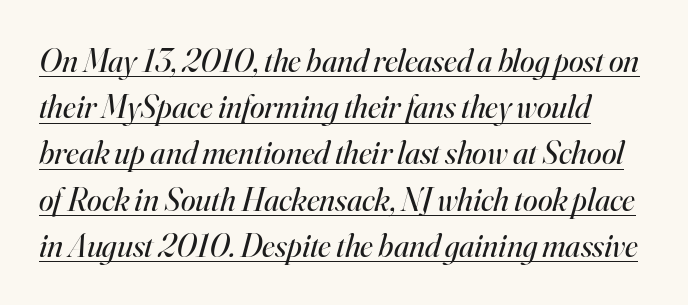
Q: Is the text bold? A: No.
Q: Is the text italic (slanted)? A: Yes, it leans right by about 16 degrees.
Q: Is the typeface a serif or a sans-serif typeface? A: Serif.
Q: Is the text underlined? A: Yes.
Q: Is the spacing between letters normal or unusually wide? A: Normal.
Q: Is the spacing between lines tight, normal or loose? A: Normal.
Q: Width (condensed, normal, or wide)? A: Normal.
Q: Stroke contrast? A: High.
Q: x-height? A: Small.
Q: Monospaced? A: No.
